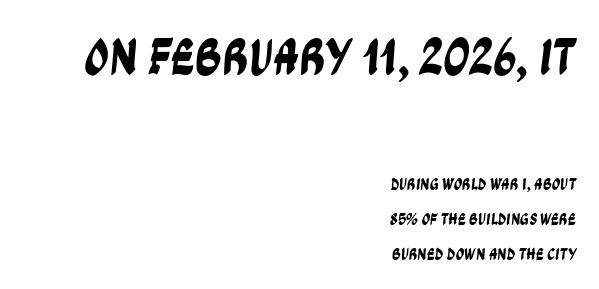
The image shows 52 px condensed sans-serif type; set right-aligned, loose line spacing (2.08x), normal letter spacing, not underlined; the first (top) block is 3.06x larger; low stroke contrast and a large x-height.
